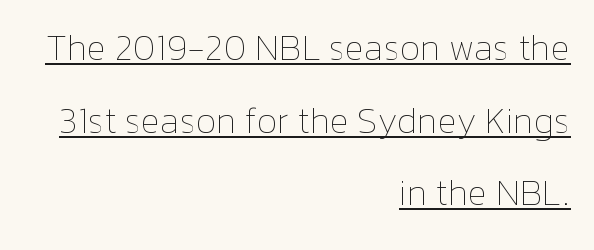
The paragraph shown leans on its right margin. Stems and bowls with no extra thickness — not bold. Summary of vertical rhythm: relaxed, with wide interline spacing. The lettering holds an erect, upright posture throughout.
